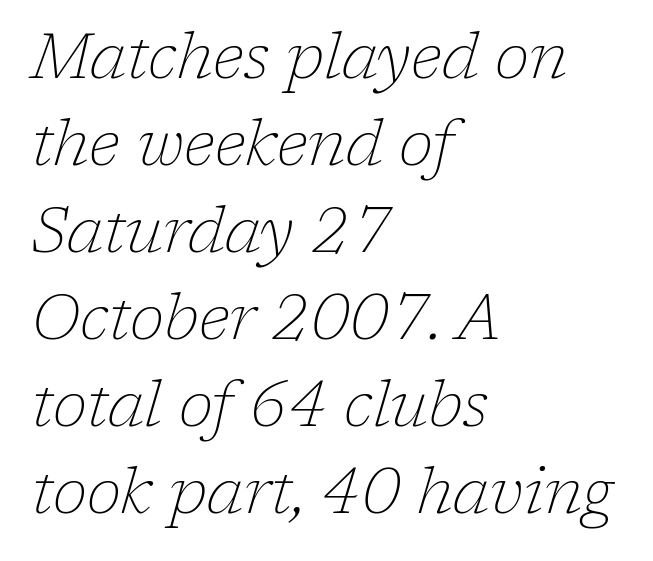
Here the glyphs are tracked normally, forming tight word shapes. Unlike a clean sans, this face finishes its strokes with serifs. The string is rendered with underlining switched off. The paragraph shown leans on its left margin. Quick note: interline space is typical.
